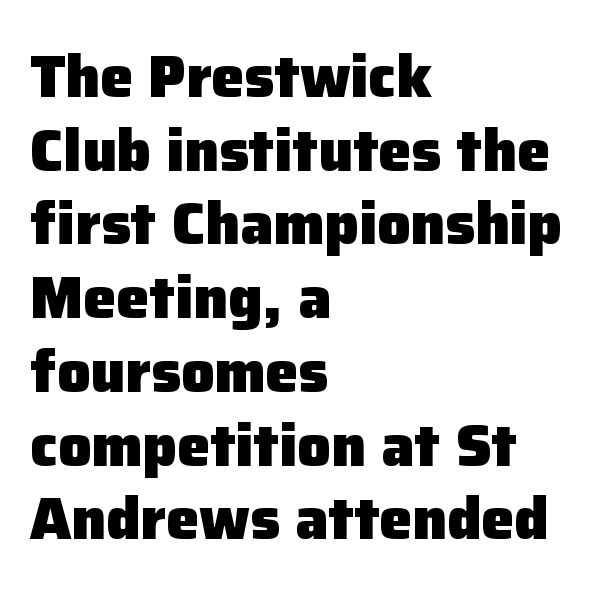
The glyphs have the mass of a bold cut. This rendering employs a face without finishing strokes, i.e., a sans-serif. Honestly, the letter spacing is just normal — you wouldn't notice it. Note the varied advance widths — an 'i' is clearly narrower than an 'm'. The string is rendered with underlining switched off.
